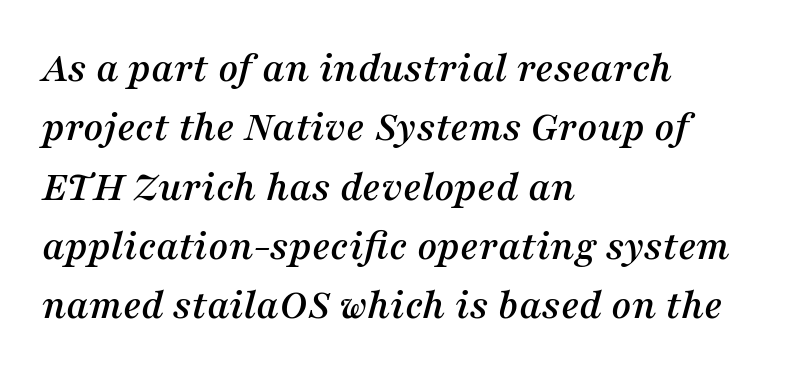
Q: Is the text italic (slanted)? A: Yes, it leans right by about 16 degrees.
Q: Is the typeface a serif or a sans-serif typeface? A: Serif.
Q: Is the text underlined? A: No.
Q: How is the paragraph aligned? A: Left-aligned.
Q: Is the spacing between letters normal or unusually wide? A: Normal.
Q: Is the spacing between lines tight, normal or loose? A: Normal.
Q: Width (condensed, normal, or wide)? A: Normal.
Q: Stroke contrast? A: Medium.
Q: x-height? A: Medium.
Q: Monospaced? A: No.
